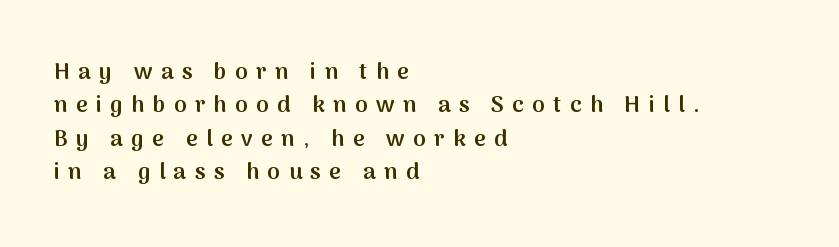
Q: Is the text bold? A: Semi-bold.
Q: Is the text italic (slanted)? A: No, it is upright.
Q: Is the text underlined? A: No.
Q: How is the paragraph aligned? A: Left-aligned.
Q: Is the spacing between letters normal or unusually wide? A: Unusually wide.
Q: Is the spacing between lines tight, normal or loose? A: Normal.
